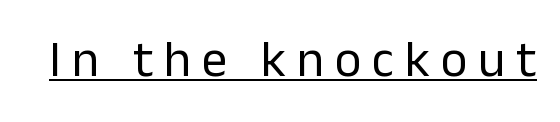
The image shows 51 px regular-weight sans-serif type, upright; set unusually wide letter spacing (+0.21 em), underlined; low stroke contrast and a medium x-height.
